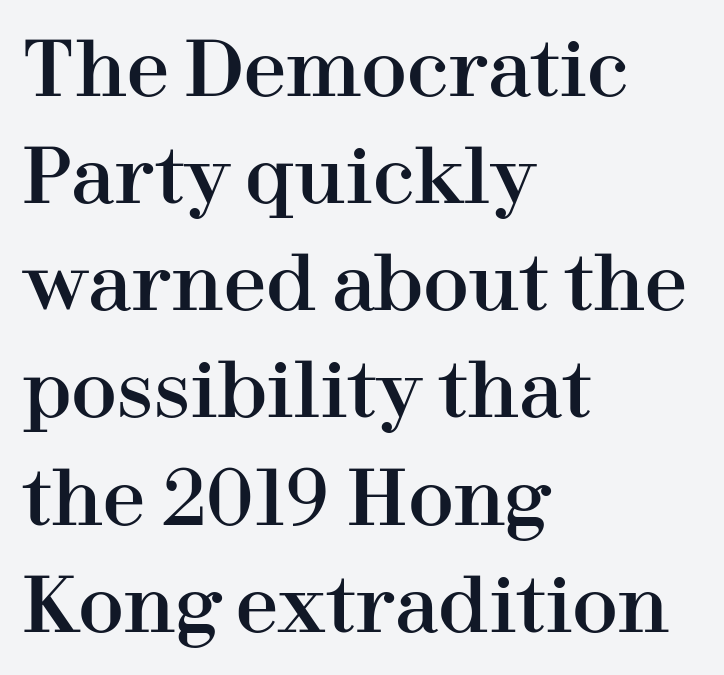
The image shows 76 px serif type, upright; set left-aligned, normal line spacing (1.41x), normal letter spacing, not underlined; high stroke contrast and a medium x-height.
